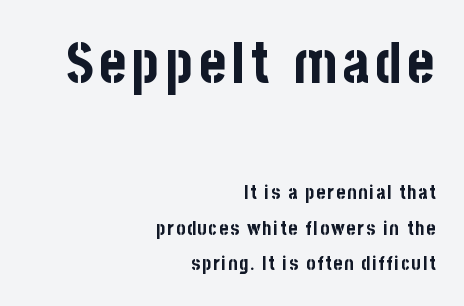
Q: Is the text bold? A: Yes.
Q: Is the text italic (slanted)? A: No, it is upright.
Q: Is the typeface a serif or a sans-serif typeface? A: Sans-serif.
Q: Is the text underlined? A: No.
Q: How is the paragraph aligned? A: Right-aligned.
Q: Which block of text is set in a larger size, the first (top) or the second (bottom)? A: The first (top) one.
Q: Width (condensed, normal, or wide)? A: Condensed.
Q: Stroke contrast? A: Low.
Q: x-height? A: Large.
Q: Monospaced? A: No.
